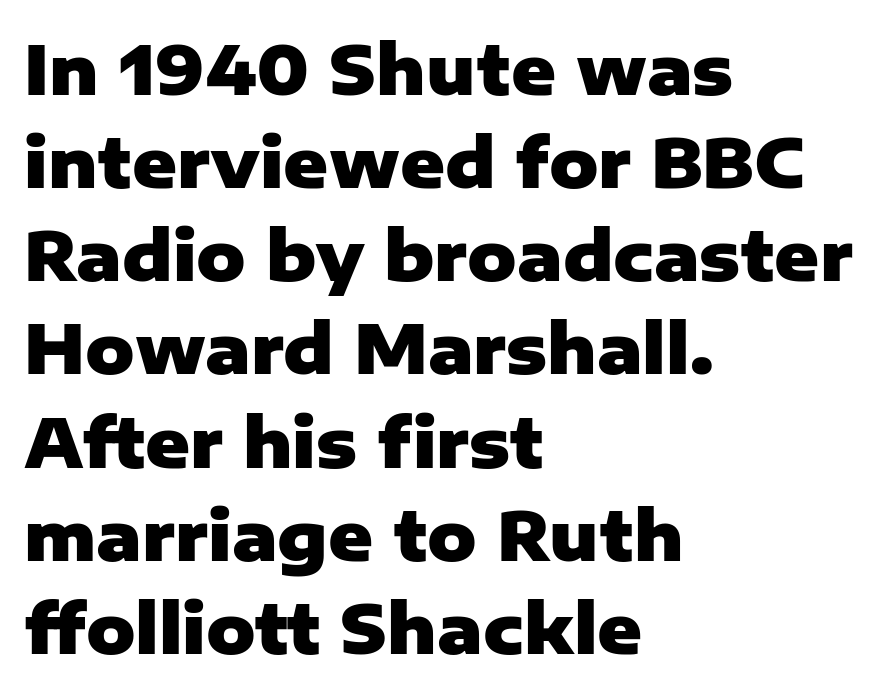
{"serif": "no", "italic": "no", "bold": "yes", "weight": "heavy", "width": "normal", "stroke_contrast": "low", "x_height": "medium", "monospaced": "no", "underline": "no", "align": "left", "line_spacing": "normal", "line_spacing_ratio": 1.37, "letter_spacing": "normal", "letter_spacing_em": 0.0, "glyph_px": 68}
